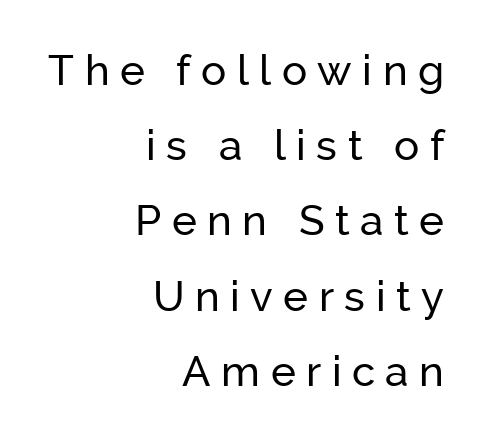
{"serif": "no", "italic": "no", "width": "normal", "stroke_contrast": "low", "x_height": "medium", "monospaced": "no", "underline": "no", "align": "right", "line_spacing_ratio": 1.79, "letter_spacing": "wide", "letter_spacing_em": 0.25, "glyph_px": 42}
